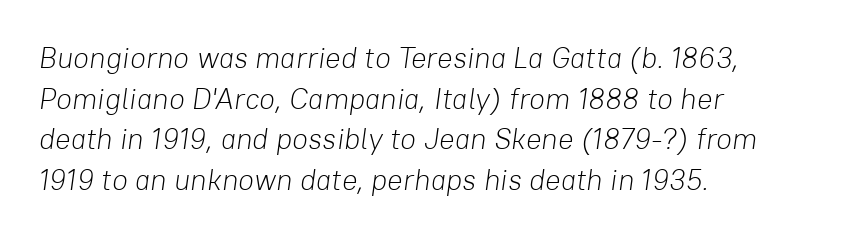
Q: Is the text bold? A: No.
Q: Is the text italic (slanted)? A: Yes, it leans right by about 8 degrees.
Q: Is the text underlined? A: No.
Q: How is the paragraph aligned? A: Left-aligned.
Q: Is the spacing between letters normal or unusually wide? A: Normal.
Q: Is the spacing between lines tight, normal or loose? A: Normal.
Q: Width (condensed, normal, or wide)? A: Normal.
Q: Stroke contrast? A: Low.
Q: x-height? A: Medium.
Q: Monospaced? A: No.
